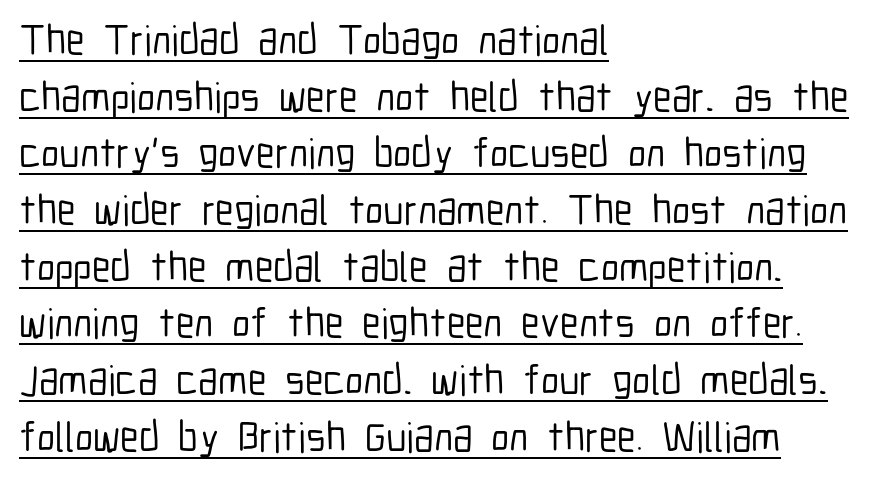
Q: Is the text italic (slanted)? A: No, it is upright.
Q: Is the typeface a serif or a sans-serif typeface? A: Sans-serif.
Q: Is the text underlined? A: Yes.
Q: How is the paragraph aligned? A: Left-aligned.
Q: Is the spacing between letters normal or unusually wide? A: Normal.
Q: Is the spacing between lines tight, normal or loose? A: Normal.
Q: Width (condensed, normal, or wide)? A: Condensed.
Q: Stroke contrast? A: Low.
Q: x-height? A: Medium.
Q: Monospaced? A: No.
